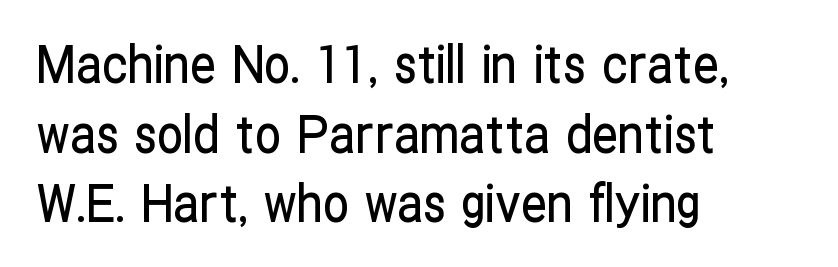
Q: Is the text italic (slanted)? A: No, it is upright.
Q: Is the typeface a serif or a sans-serif typeface? A: Sans-serif.
Q: Is the text underlined? A: No.
Q: How is the paragraph aligned? A: Left-aligned.
Q: Is the spacing between letters normal or unusually wide? A: Normal.
Q: Is the spacing between lines tight, normal or loose? A: Normal.
Q: Width (condensed, normal, or wide)? A: Condensed.
Q: Stroke contrast? A: Low.
Q: x-height? A: Medium.
Q: Monospaced? A: No.
